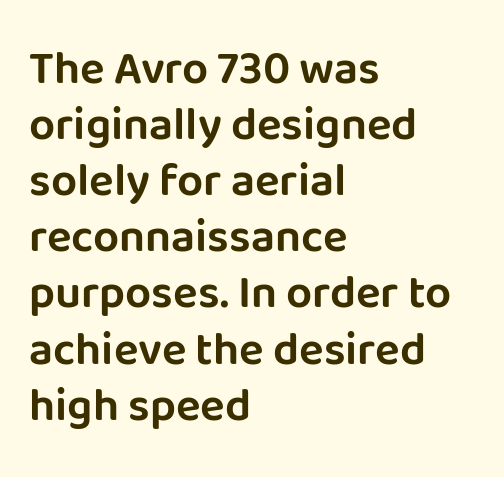
The image shows 46 px sans-serif type, upright; set left-aligned, line spacing 1.22x, normal letter spacing, not underlined; low stroke contrast and a large x-height.
